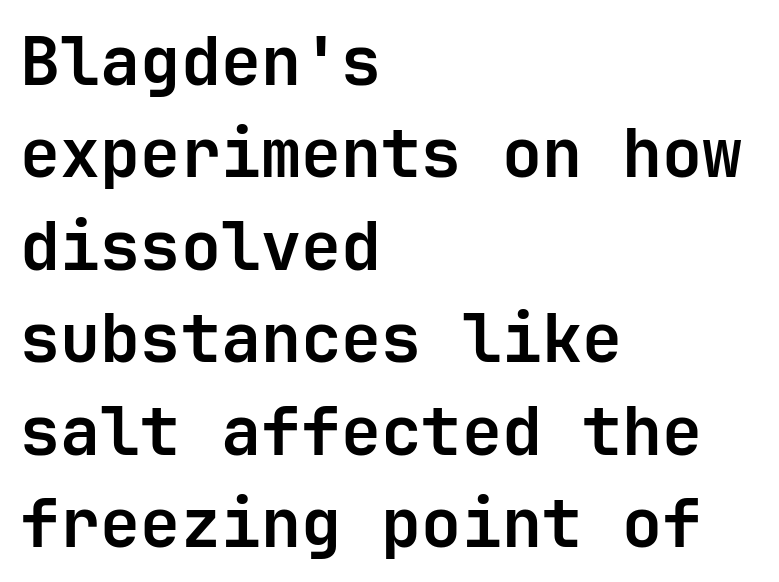
{"serif": "no", "italic": "no", "bold": "yes", "weight": "semibold", "width": "normal", "stroke_contrast": "low", "x_height": "medium", "underline": "no", "align": "left", "line_spacing": "normal", "line_spacing_ratio": 1.38, "letter_spacing": "normal", "letter_spacing_em": 0.0, "glyph_px": 67}
